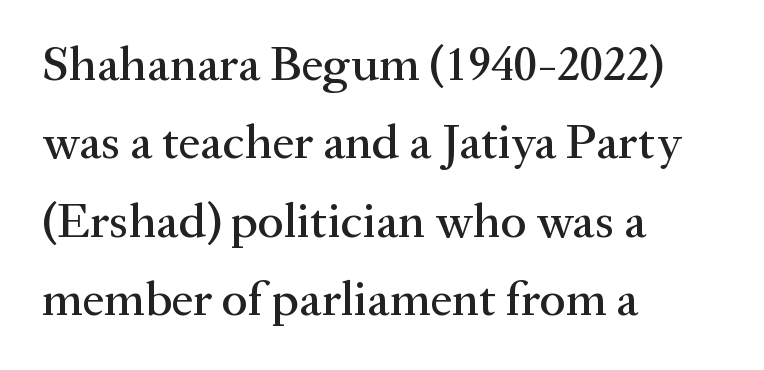
Q: Is the text italic (slanted)? A: No, it is upright.
Q: Is the typeface a serif or a sans-serif typeface? A: Serif.
Q: Is the text underlined? A: No.
Q: How is the paragraph aligned? A: Left-aligned.
Q: Is the spacing between letters normal or unusually wide? A: Normal.
Q: Is the spacing between lines tight, normal or loose? A: Normal.
Q: Width (condensed, normal, or wide)? A: Normal.
Q: Stroke contrast? A: Medium.
Q: x-height? A: Medium.
Q: Monospaced? A: No.
